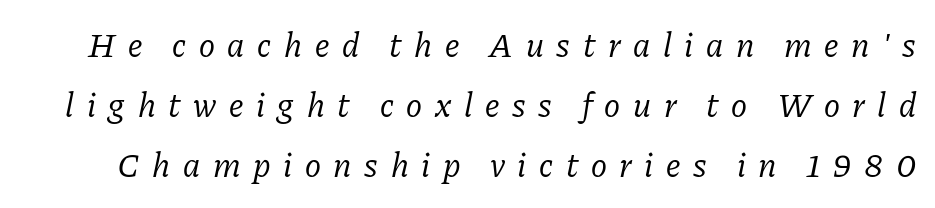
{"serif": "yes", "italic": "yes", "lean": "right", "slant_degrees": 11, "bold": "no", "weight": "regular", "width": "normal", "stroke_contrast": "low", "x_height": "medium", "monospaced": "no", "underline": "no", "line_spacing_ratio": 1.77, "letter_spacing": "wide", "letter_spacing_em": 0.37, "glyph_px": 34}
